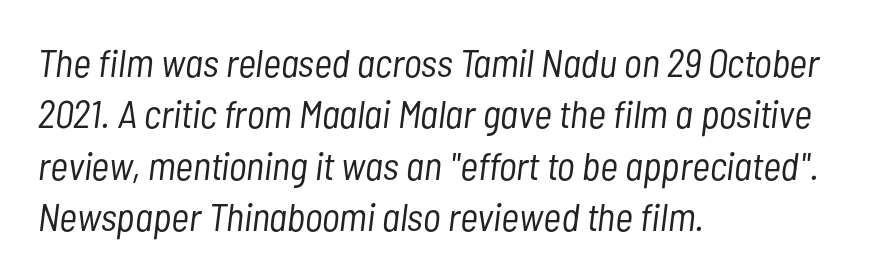
Q: Is the text bold? A: No.
Q: Is the text italic (slanted)? A: Yes, it leans right by about 7 degrees.
Q: Is the text underlined? A: No.
Q: How is the paragraph aligned? A: Left-aligned.
Q: Is the spacing between letters normal or unusually wide? A: Normal.
Q: Is the spacing between lines tight, normal or loose? A: Normal.
Q: Width (condensed, normal, or wide)? A: Condensed.
Q: Stroke contrast? A: Low.
Q: x-height? A: Medium.
Q: Monospaced? A: No.
